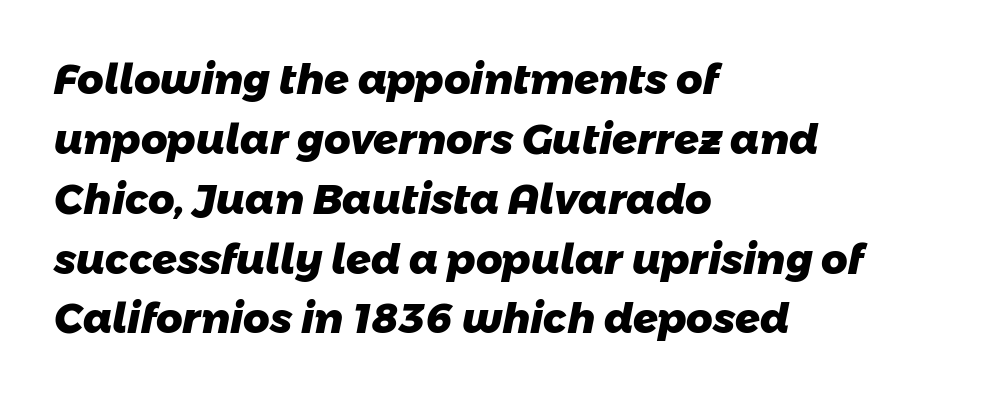
The space directly below the letters is spotless. You could not count columns in this text — the font is proportionally spaced. In terms of weight, the rendering is a true, heavy bold. A student would call this left alignment; a typographer would say flush left, rag right.
